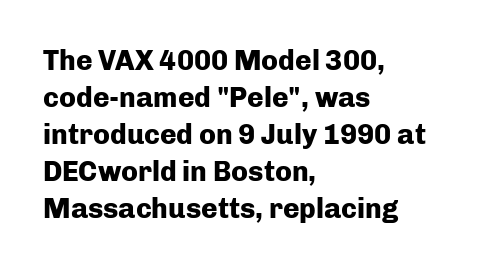
{"serif": "no", "italic": "no", "bold": "yes", "weight": "heavy", "width": "normal", "stroke_contrast": "low", "x_height": "medium", "monospaced": "no", "underline": "no", "align": "left", "line_spacing": "normal", "line_spacing_ratio": 1.32, "letter_spacing": "normal", "letter_spacing_em": 0.0, "glyph_px": 28}
